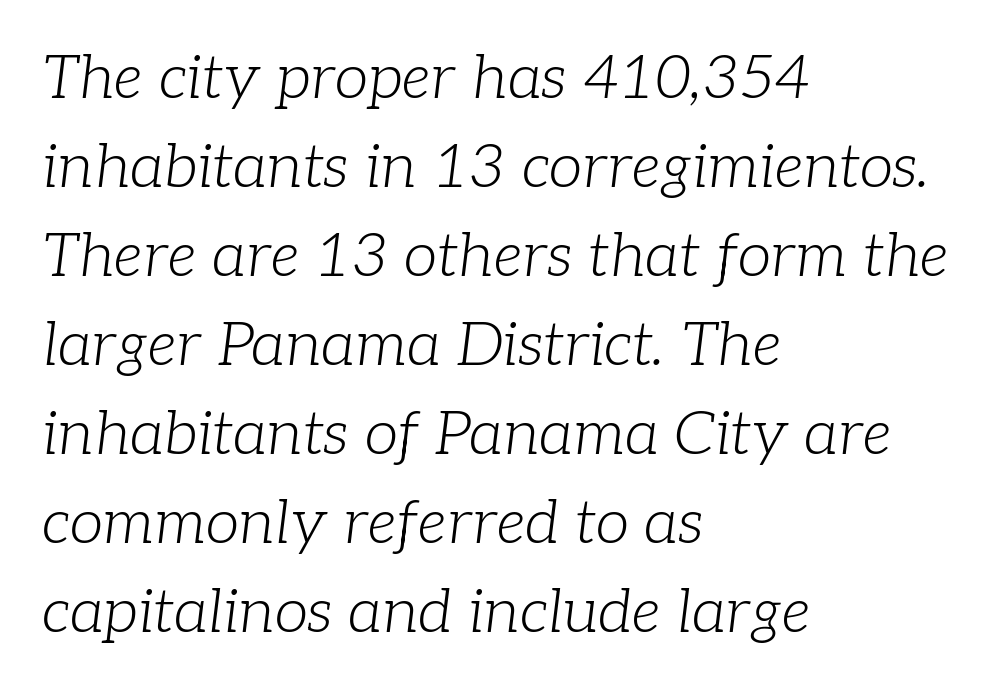
The image shows 61 px light serif type, italic (leaning right); set left-aligned, normal line spacing (1.46x), normal letter spacing, not underlined; low stroke contrast and a medium x-height.
